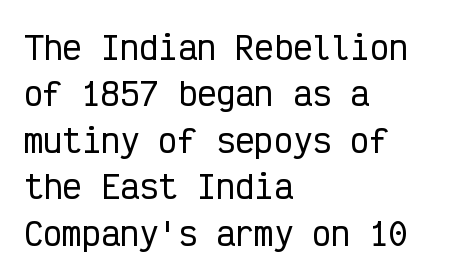
Q: Is the text italic (slanted)? A: No, it is upright.
Q: Is the typeface a serif or a sans-serif typeface? A: Sans-serif.
Q: Is the text underlined? A: No.
Q: How is the paragraph aligned? A: Left-aligned.
Q: Is the spacing between letters normal or unusually wide? A: Normal.
Q: Is the spacing between lines tight, normal or loose? A: Normal.
Q: Width (condensed, normal, or wide)? A: Condensed.
Q: Stroke contrast? A: Low.
Q: x-height? A: Medium.
Q: Monospaced? A: Yes.
